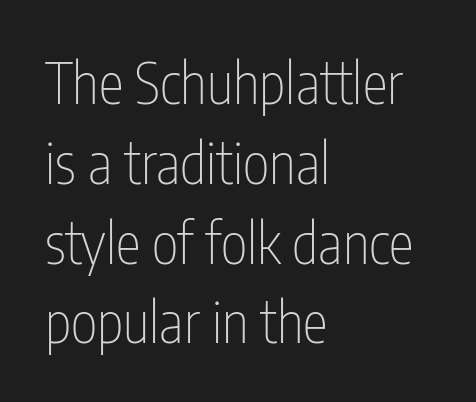
The image shows 57 px thin, condensed sans-serif type, upright; set left-aligned, normal line spacing (1.4x), normal letter spacing, not underlined; low stroke contrast and a medium x-height.
